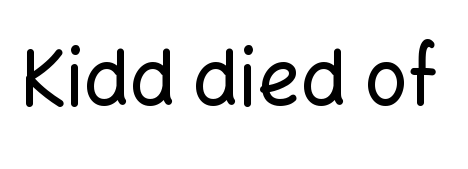
{"serif": "no", "italic": "no", "width": "normal", "stroke_contrast": "low", "x_height": "medium", "monospaced": "no", "underline": "no", "letter_spacing": "normal", "letter_spacing_em": 0.0, "glyph_px": 76}
